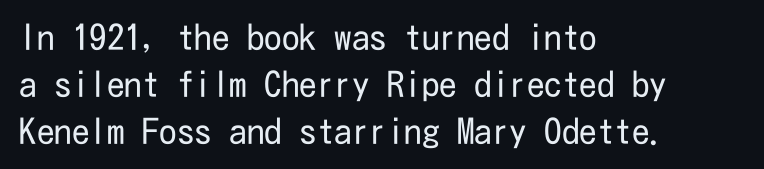
Nothing heavy about these letters — not bold at all. A typesetter would call this leading conventional body-copy spacing. Nobody drew a line under any word here. The letters carry no serifs — their stems end cleanly without finishing strokes.
